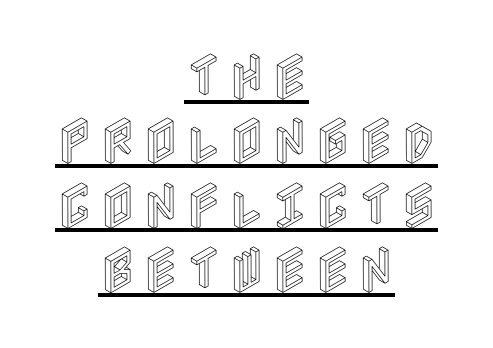
{"italic": "no", "width": "condensed", "x_height": "large", "underline": "yes", "align": "center", "line_spacing": "normal", "line_spacing_ratio": 1.26, "glyph_px": 51}
